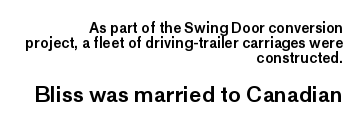
{"italic": "no", "underline": "no", "align": "right", "line_spacing": "tight", "line_spacing_ratio": 1.08, "letter_spacing": "normal", "letter_spacing_em": 0.0, "larger_block": "second", "size_ratio": 1.5, "glyph_px": 21}
